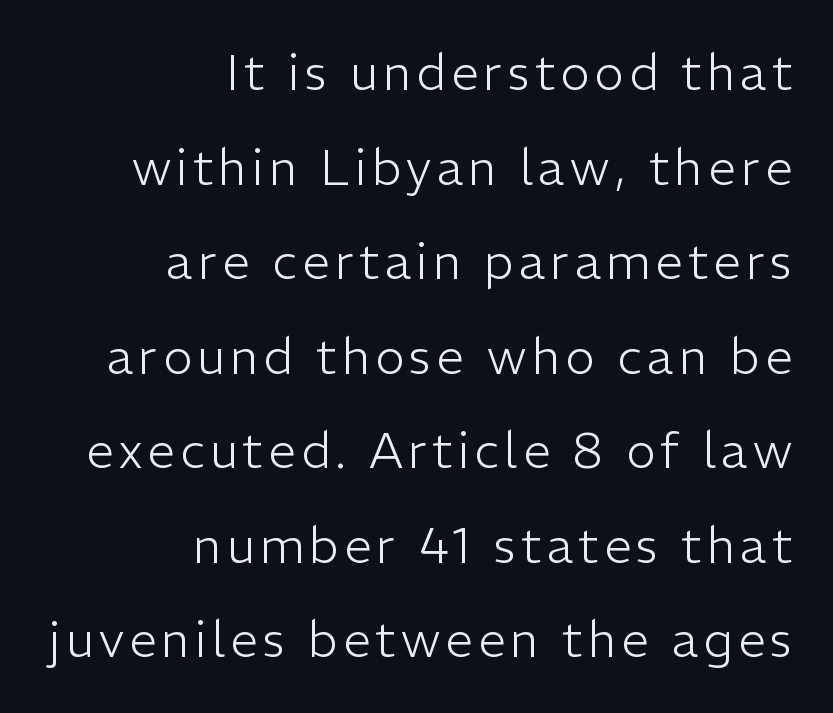
Q: Is the text bold? A: No.
Q: Is the text italic (slanted)? A: No, it is upright.
Q: Is the typeface a serif or a sans-serif typeface? A: Sans-serif.
Q: Is the text underlined? A: No.
Q: How is the paragraph aligned? A: Right-aligned.
Q: Is the spacing between lines tight, normal or loose? A: Loose.
Q: Width (condensed, normal, or wide)? A: Normal.
Q: Stroke contrast? A: Low.
Q: x-height? A: Medium.
Q: Monospaced? A: No.
